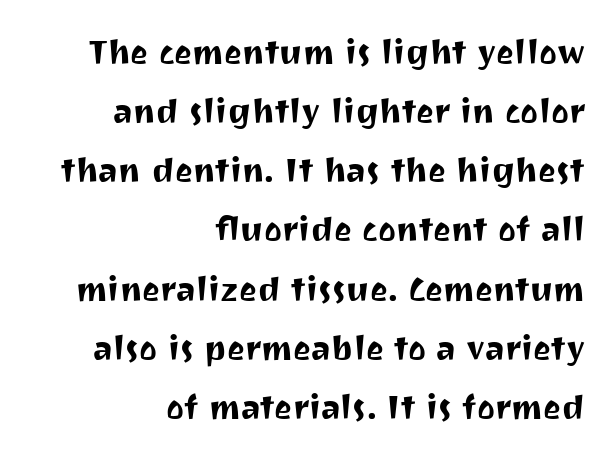
Varying glyph widths throughout — classic text-font behaviour. Posture: vertical. Descender tails drop into unmarked territory. The lines in this sample share a right terminus and differ only in where they begin. Serifs: no, the terminals of the letterforms are clean. Default kerning and tracking; the words read as compact shapes.
